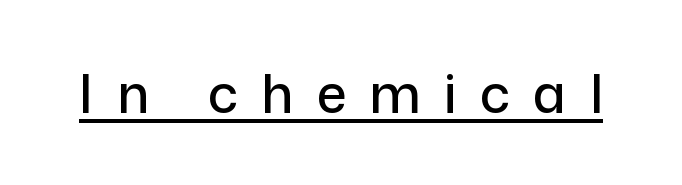
Q: Is the text italic (slanted)? A: No, it is upright.
Q: Is the typeface a serif or a sans-serif typeface? A: Sans-serif.
Q: Is the text underlined? A: Yes.
Q: Is the spacing between letters normal or unusually wide? A: Unusually wide.
Q: Width (condensed, normal, or wide)? A: Normal.
Q: Stroke contrast? A: Low.
Q: x-height? A: Medium.
Q: Monospaced? A: No.
